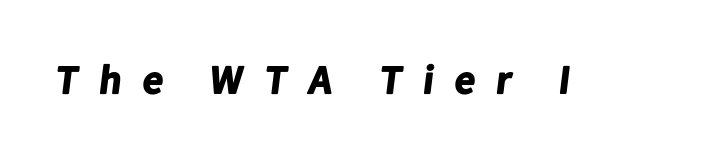
Weight check: bold — yes, fully. Here the glyphs are tracked loosely, breaking word shapes into spaced letters. The passage shown is typed in a proportional face where columns would drift. Beneath every word, the page is bare. This sample uses a sans-serif face.
